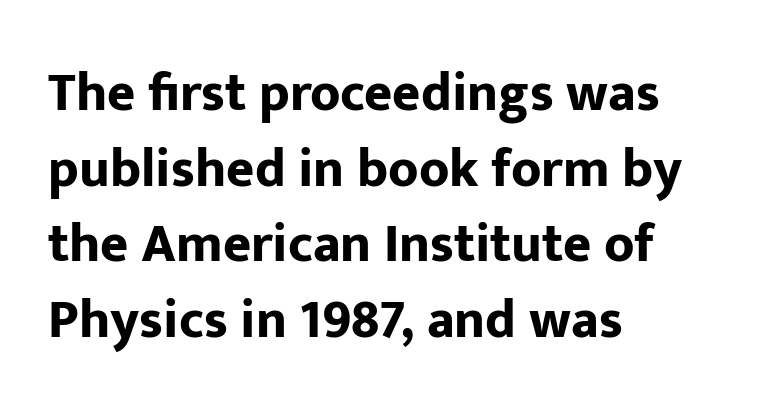
Q: Is the text bold? A: Yes.
Q: Is the text italic (slanted)? A: No, it is upright.
Q: Is the typeface a serif or a sans-serif typeface? A: Sans-serif.
Q: Is the text underlined? A: No.
Q: How is the paragraph aligned? A: Left-aligned.
Q: Is the spacing between letters normal or unusually wide? A: Normal.
Q: Is the spacing between lines tight, normal or loose? A: Normal.
Q: Width (condensed, normal, or wide)? A: Normal.
Q: Stroke contrast? A: Low.
Q: x-height? A: Medium.
Q: Monospaced? A: No.
